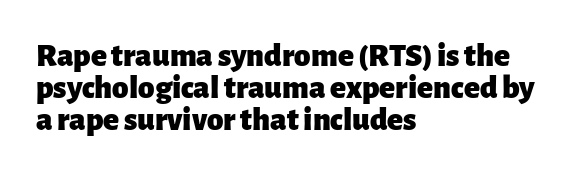
A bare baseline throughout the passage. A typesetter would call this leading minimal, almost set solid. Bold? Absolutely — the strokes are thick and heavy. Style check: upright.
